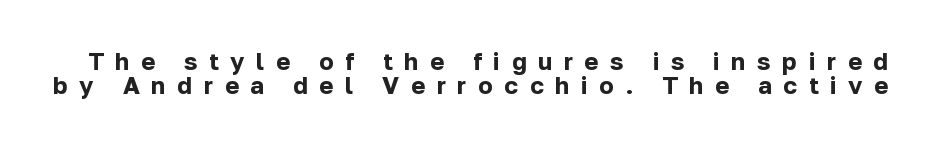
Q: Is the text bold? A: Yes.
Q: Is the text italic (slanted)? A: No, it is upright.
Q: Is the text underlined? A: No.
Q: Is the spacing between letters normal or unusually wide? A: Unusually wide.
Q: Is the spacing between lines tight, normal or loose? A: Tight.
